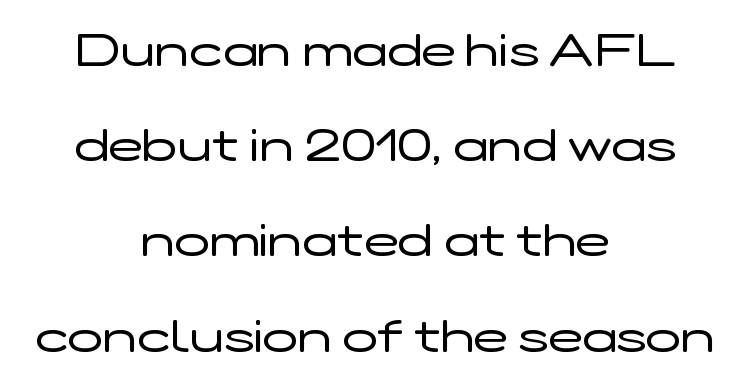
Type without underlining. Is there any slant? The stems are plumb. The lines are spread far apart with generous leading. Which margin do the lines hug? Neither — every line sits in the middle.
